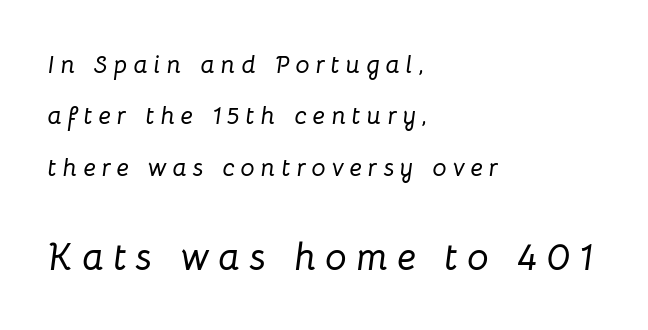
{"italic": "yes", "lean": "right", "slant_degrees": 8, "width": "normal", "stroke_contrast": "low", "x_height": "medium", "monospaced": "no", "underline": "no", "align": "left", "line_spacing": "loose", "line_spacing_ratio": 2.06, "letter_spacing": "wide", "letter_spacing_em": 0.24, "larger_block": "second", "size_ratio": 1.52, "glyph_px": 38}
